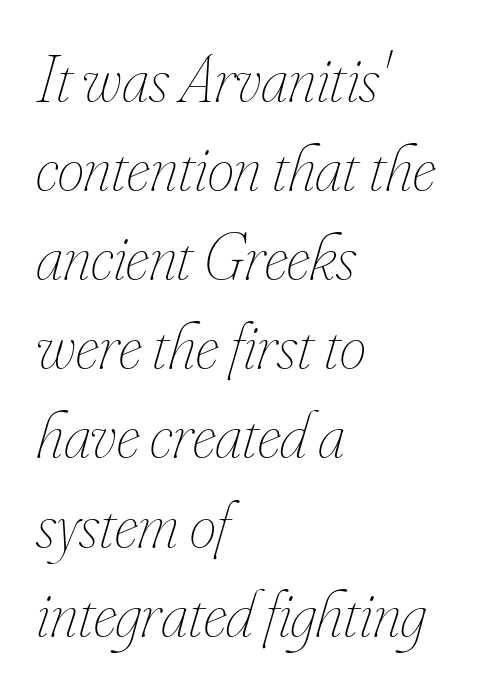
{"italic": "yes", "lean": "right", "slant_degrees": 16, "bold": "no", "weight": "thin", "width": "condensed", "stroke_contrast": "low", "x_height": "small", "monospaced": "no", "underline": "no", "align": "left", "line_spacing": "normal", "line_spacing_ratio": 1.33, "letter_spacing": "normal", "letter_spacing_em": 0.0, "glyph_px": 67}
